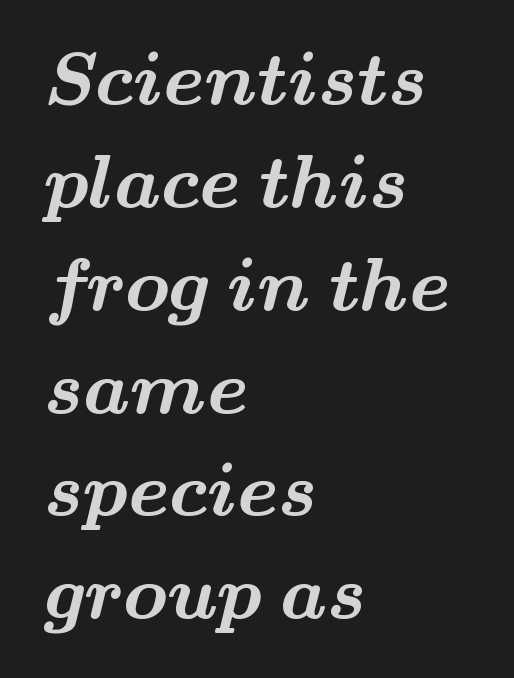
The image shows 74 px bold, wide serif type; set left-aligned, normal line spacing (1.39x), normal letter spacing, not underlined; medium stroke contrast and a small x-height.
